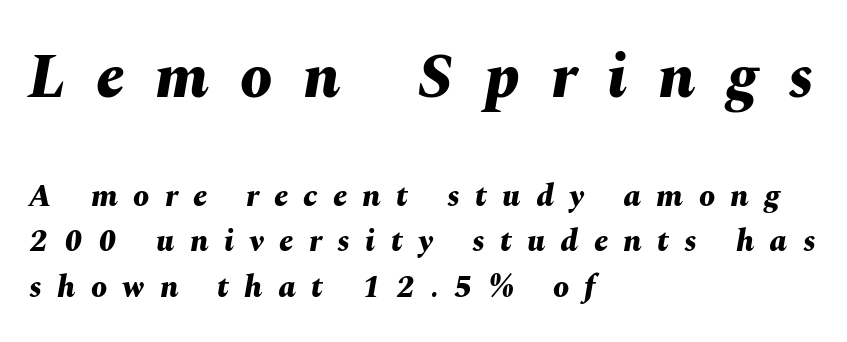
The image shows 64 px bold type, italic (leaning right); set left-aligned, normal line spacing (1.43x), unusually wide letter spacing (+0.48 em), not underlined; the first (top) block is 2.0x larger; medium stroke contrast and a medium x-height.
